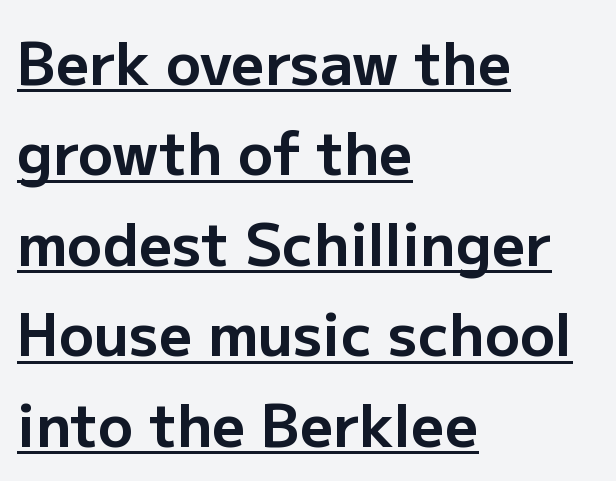
Q: Is the text bold? A: Yes.
Q: Is the text italic (slanted)? A: No, it is upright.
Q: Is the typeface a serif or a sans-serif typeface? A: Sans-serif.
Q: Is the text underlined? A: Yes.
Q: How is the paragraph aligned? A: Left-aligned.
Q: Is the spacing between letters normal or unusually wide? A: Normal.
Q: Is the spacing between lines tight, normal or loose? A: Normal.
Q: Width (condensed, normal, or wide)? A: Normal.
Q: Stroke contrast? A: Low.
Q: x-height? A: Medium.
Q: Monospaced? A: No.
